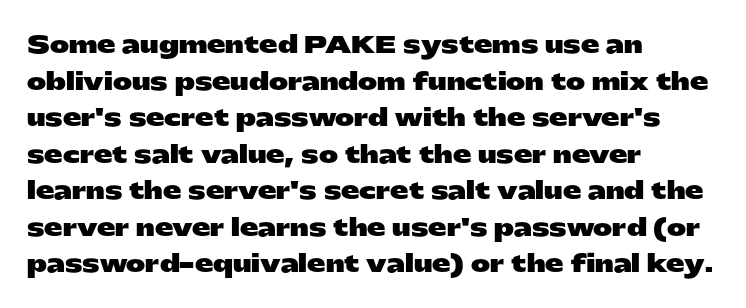
Q: Is the text bold? A: Yes.
Q: Is the text italic (slanted)? A: No, it is upright.
Q: Is the text underlined? A: No.
Q: How is the paragraph aligned? A: Left-aligned.
Q: Is the spacing between letters normal or unusually wide? A: Normal.
Q: Is the spacing between lines tight, normal or loose? A: Normal.
